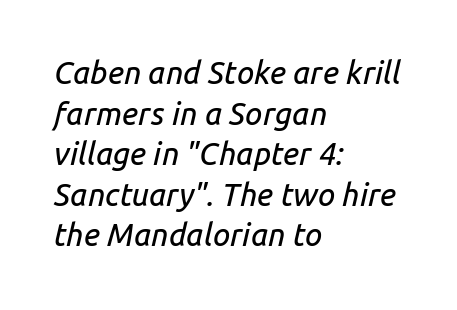
{"italic": "yes", "lean": "right", "slant_degrees": 14, "width": "normal", "stroke_contrast": "low", "x_height": "medium", "monospaced": "no", "underline": "no", "align": "left", "line_spacing": "normal", "line_spacing_ratio": 1.31, "letter_spacing": "normal", "letter_spacing_em": 0.0, "glyph_px": 31}
